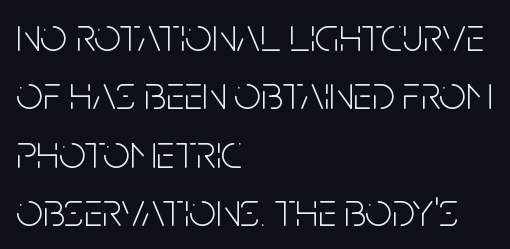
The image shows 47 px light, condensed sans-serif type, upright; set left-aligned, line spacing 1.24x, normal letter spacing, not underlined; low stroke contrast and a large x-height.
